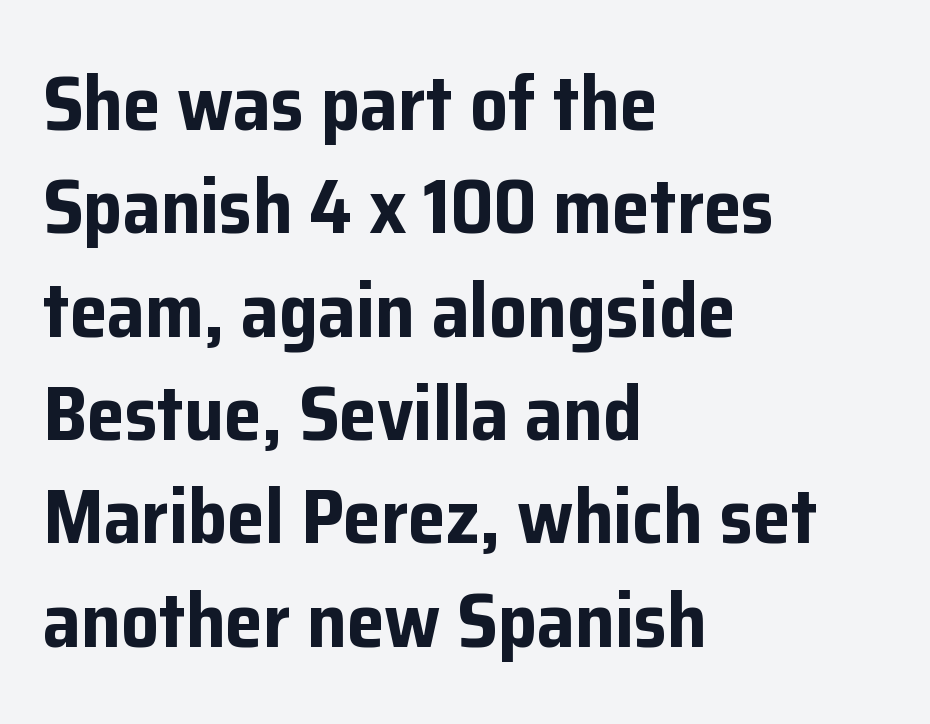
The image shows 76 px bold sans-serif type, upright; set left-aligned, normal line spacing (1.36x), normal letter spacing, not underlined; low stroke contrast and a medium x-height.
